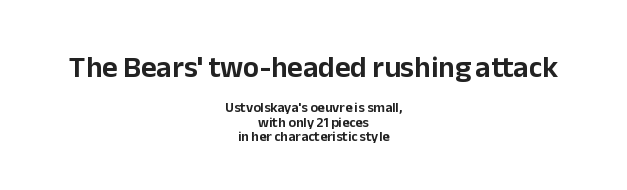
The image shows 30 px sans-serif type, upright; set centered, tight line spacing (1.04x), normal letter spacing, not underlined; the first (top) block is 2.14x larger; low stroke contrast and a medium x-height.
